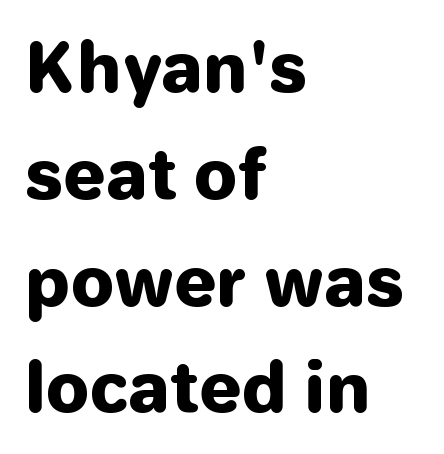
{"serif": "no", "italic": "no", "bold": "yes", "weight": "heavy", "width": "normal", "stroke_contrast": "low", "x_height": "medium", "monospaced": "no", "underline": "no", "align": "left", "line_spacing": "normal", "line_spacing_ratio": 1.57, "letter_spacing": "normal", "letter_spacing_em": 0.0, "glyph_px": 68}
